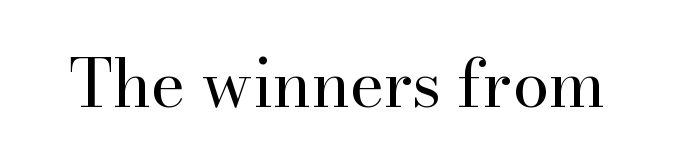
Q: Is the text bold? A: No.
Q: Is the text italic (slanted)? A: No, it is upright.
Q: Is the typeface a serif or a sans-serif typeface? A: Serif.
Q: Is the text underlined? A: No.
Q: Is the spacing between letters normal or unusually wide? A: Normal.
Q: Width (condensed, normal, or wide)? A: Normal.
Q: Stroke contrast? A: High.
Q: x-height? A: Small.
Q: Monospaced? A: No.
